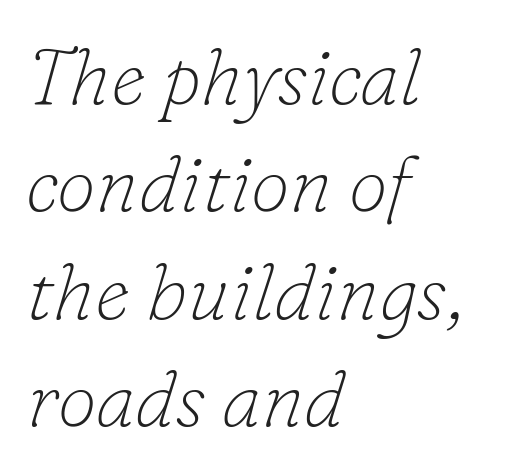
Is this a fixed-width face? No — the glyphs have proportional, varying widths. The passage shown is typeset with a serif family. Every character sits at an angle, as italics do. How are the letters spaced? Ordinarily, with no added tracking. The rendering uses a moderate line-height, typical for paragraphs. Weight class: somewhere from thin through regular.
